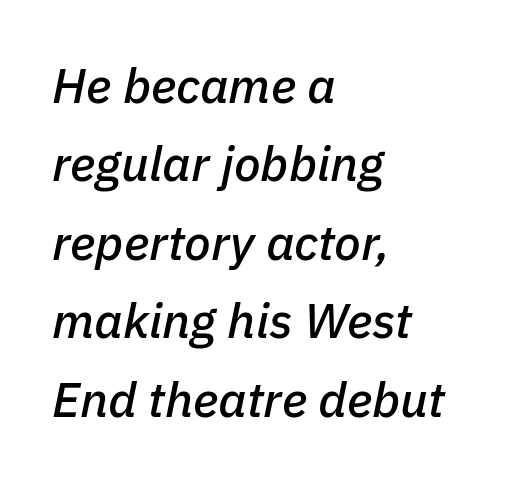
Q: Is the text italic (slanted)? A: Yes, it leans right by about 11 degrees.
Q: Is the text underlined? A: No.
Q: How is the paragraph aligned? A: Left-aligned.
Q: Is the spacing between letters normal or unusually wide? A: Normal.
Q: Is the spacing between lines tight, normal or loose? A: Normal.
Q: Width (condensed, normal, or wide)? A: Normal.
Q: Stroke contrast? A: Low.
Q: x-height? A: Medium.
Q: Monospaced? A: No.
